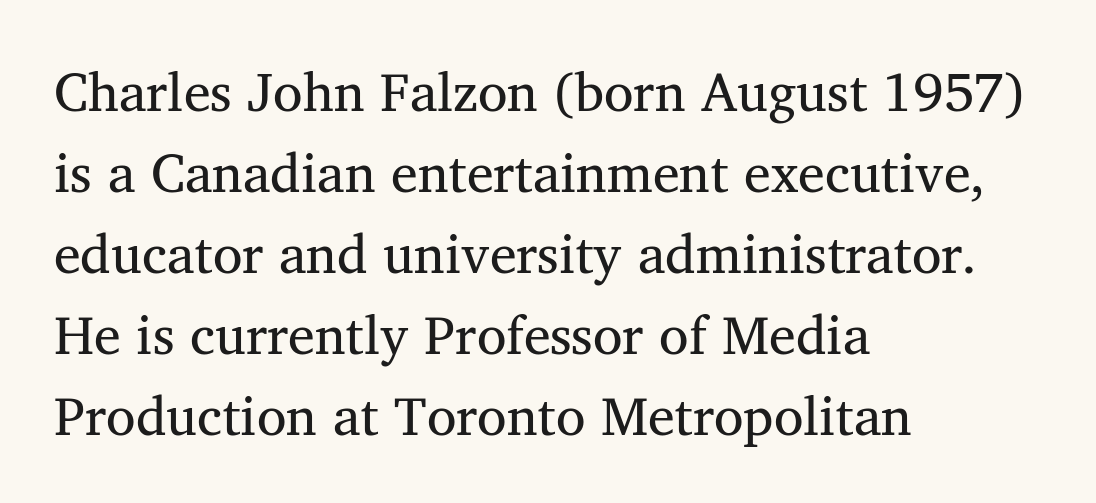
The passage shown is typed in a proportional face where columns would drift. One-word summary of the alignment: left. This reads as an unemphasized weight, regular at the heaviest. Regarding leading, the lines here are spaced in the standard way.
